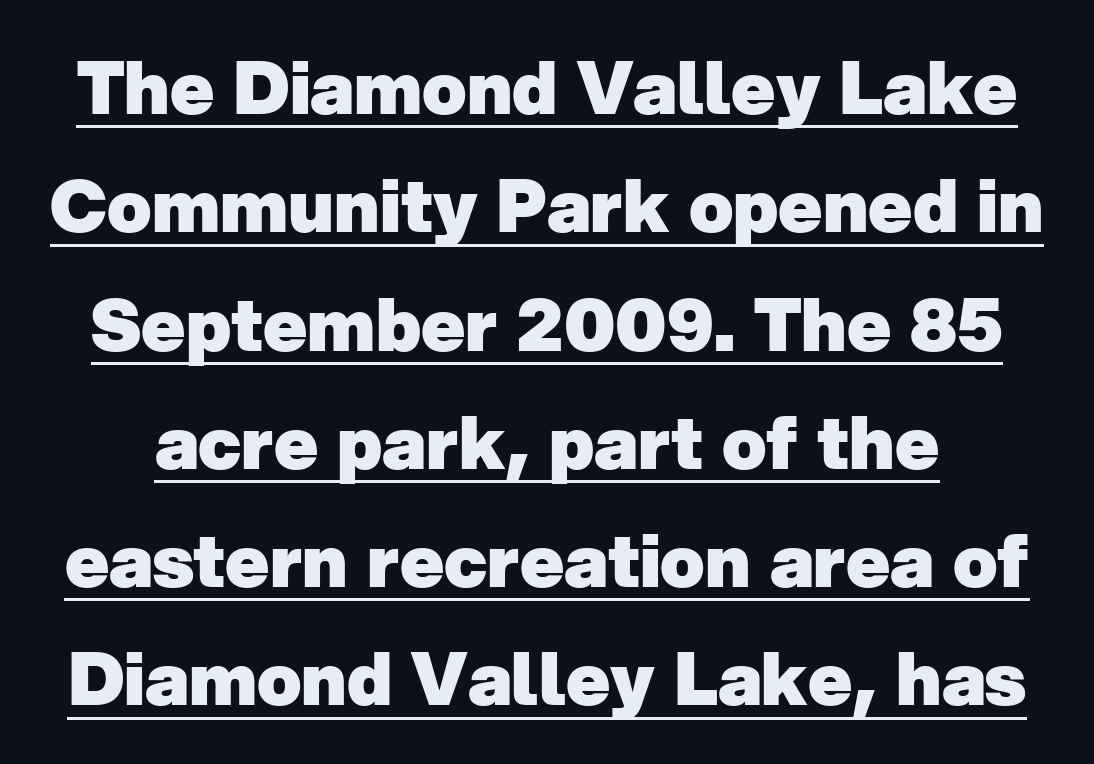
Q: Is the text bold? A: Yes.
Q: Is the typeface a serif or a sans-serif typeface? A: Sans-serif.
Q: Is the text underlined? A: Yes.
Q: Is the spacing between letters normal or unusually wide? A: Normal.
Q: Is the spacing between lines tight, normal or loose? A: Normal.
Q: Width (condensed, normal, or wide)? A: Normal.
Q: Stroke contrast? A: Low.
Q: x-height? A: Medium.
Q: Monospaced? A: No.
